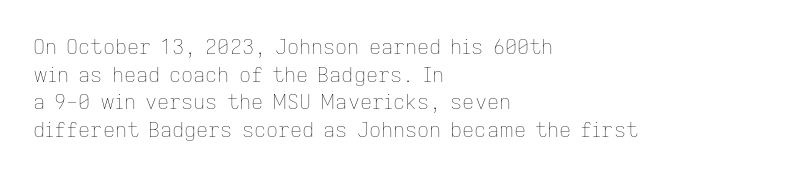
The image shows 21 px text type, upright; set left-aligned, normal line spacing (1.31x), normal letter spacing, not underlined.
